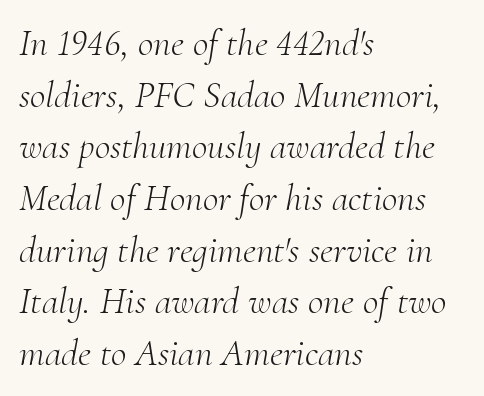
{"serif": "yes", "italic": "yes", "lean": "right", "slant_degrees": 10, "bold": "no", "weight": "light", "width": "normal", "stroke_contrast": "medium", "x_height": "small", "monospaced": "no", "underline": "no", "align": "left", "line_spacing": "normal", "line_spacing_ratio": 1.36, "letter_spacing": "normal", "letter_spacing_em": 0.0, "glyph_px": 38}
